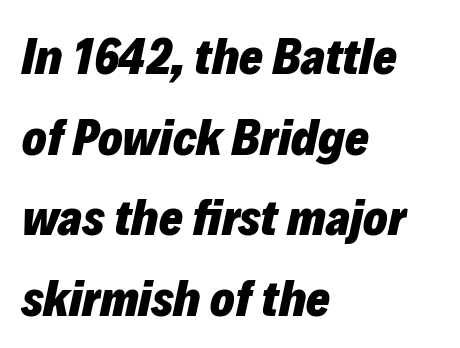
Q: Is the text bold? A: Yes.
Q: Is the text italic (slanted)? A: Yes, it leans right by about 12 degrees.
Q: Is the text underlined? A: No.
Q: How is the paragraph aligned? A: Left-aligned.
Q: Is the spacing between letters normal or unusually wide? A: Normal.
Q: Is the spacing between lines tight, normal or loose? A: Normal.
Q: Width (condensed, normal, or wide)? A: Normal.
Q: Stroke contrast? A: Low.
Q: x-height? A: Medium.
Q: Monospaced? A: No.
